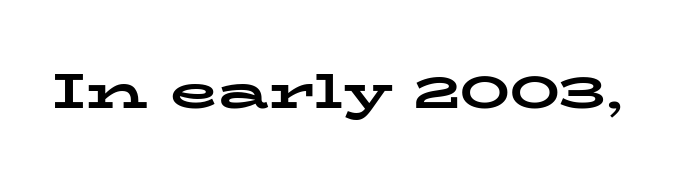
Q: Is the text bold? A: Yes.
Q: Is the text italic (slanted)? A: No, it is upright.
Q: Is the typeface a serif or a sans-serif typeface? A: Serif.
Q: Is the text underlined? A: No.
Q: Is the spacing between letters normal or unusually wide? A: Normal.
Q: Width (condensed, normal, or wide)? A: Wide.
Q: Stroke contrast? A: Low.
Q: x-height? A: Medium.
Q: Monospaced? A: No.
